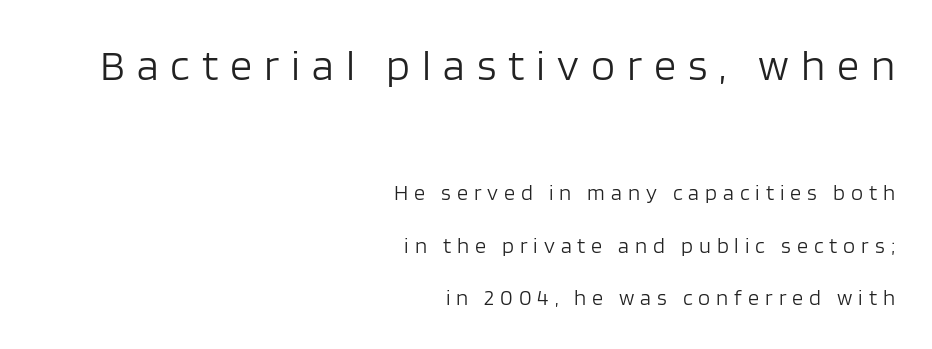
Q: Is the text bold? A: No.
Q: Is the text italic (slanted)? A: No, it is upright.
Q: Is the typeface a serif or a sans-serif typeface? A: Sans-serif.
Q: Is the text underlined? A: No.
Q: How is the paragraph aligned? A: Right-aligned.
Q: Is the spacing between letters normal or unusually wide? A: Unusually wide.
Q: Is the spacing between lines tight, normal or loose? A: Loose.
Q: Which block of text is set in a larger size, the first (top) or the second (bottom)? A: The first (top) one.
Q: Width (condensed, normal, or wide)? A: Normal.
Q: Stroke contrast? A: Low.
Q: x-height? A: Large.
Q: Monospaced? A: No.
